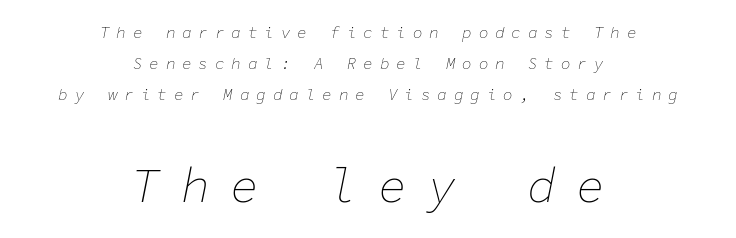
The image shows 48 px thin type, italic (leaning right), monospaced; set centered, loose line spacing (1.95x), unusually wide letter spacing (+0.43 em), not underlined; the second (bottom) block is 3.0x larger; low stroke contrast and a medium x-height.
